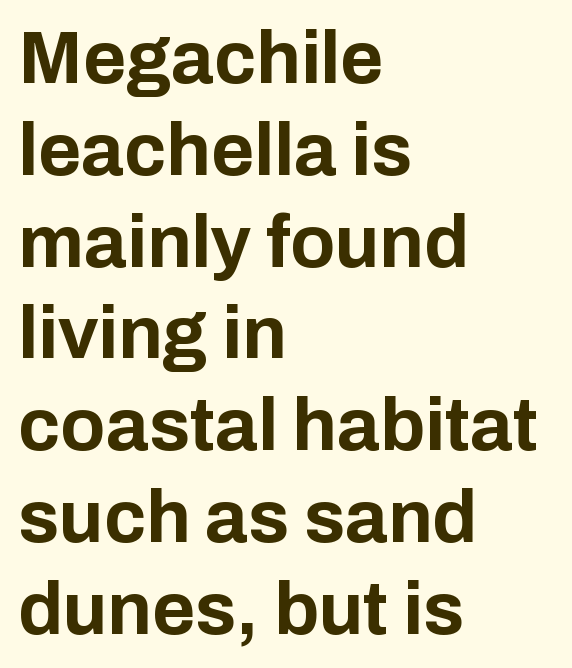
The image shows 74 px bold sans-serif type, upright; set left-aligned, line spacing 1.24x, normal letter spacing, not underlined; low stroke contrast and a medium x-height.
